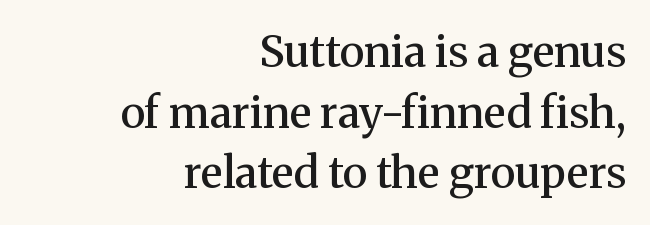
Q: Is the text bold? A: Semi-bold.
Q: Is the text italic (slanted)? A: No, it is upright.
Q: Is the typeface a serif or a sans-serif typeface? A: Serif.
Q: Is the text underlined? A: No.
Q: How is the paragraph aligned? A: Right-aligned.
Q: Is the spacing between letters normal or unusually wide? A: Normal.
Q: Is the spacing between lines tight, normal or loose? A: Normal.
Q: Width (condensed, normal, or wide)? A: Normal.
Q: Stroke contrast? A: Medium.
Q: x-height? A: Medium.
Q: Monospaced? A: No.
